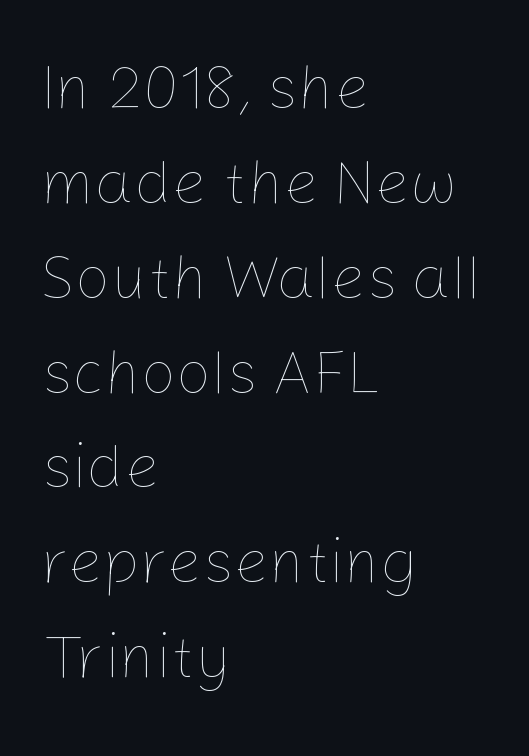
The image shows 62 px thin type, upright; set left-aligned, normal line spacing (1.53x), normal letter spacing, not underlined; low stroke contrast and a medium x-height.
